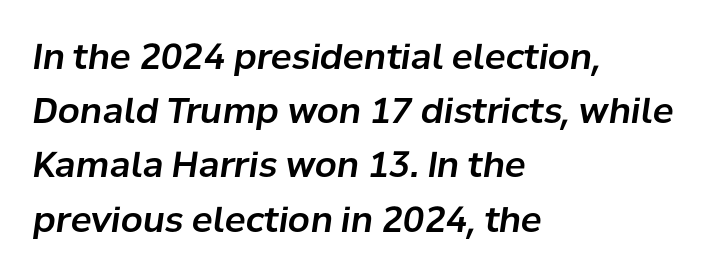
The image shows 35 px text type, italic (leaning right); set left-aligned, normal line spacing (1.55x), normal letter spacing, not underlined; low stroke contrast and a medium x-height.
